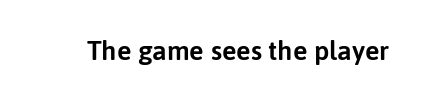
{"italic": "no", "underline": "no", "letter_spacing": "normal", "letter_spacing_em": 0.0, "glyph_px": 27}
